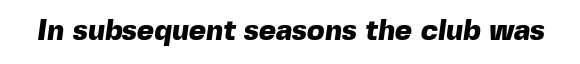
Short note: letters normally spaced. The words here are not underlined. The rendering shows plain stroke endings on the letterforms — a sans-serif design. What weight is shown? A full bold with thick strokes. Proportional: the letters do not fall into vertical columns.
